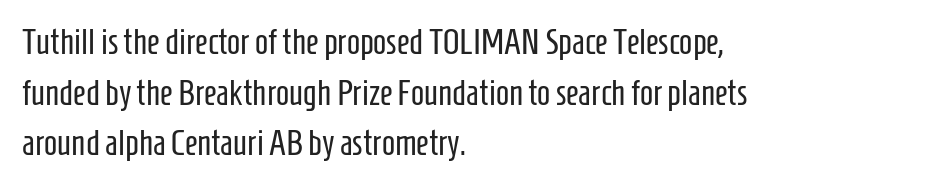
{"serif": "no", "italic": "no", "bold": "no", "weight": "regular", "width": "condensed", "stroke_contrast": "low", "x_height": "medium", "monospaced": "no", "underline": "no", "align": "left", "line_spacing": "normal", "line_spacing_ratio": 1.45, "letter_spacing": "normal", "letter_spacing_em": 0.0, "glyph_px": 35}
